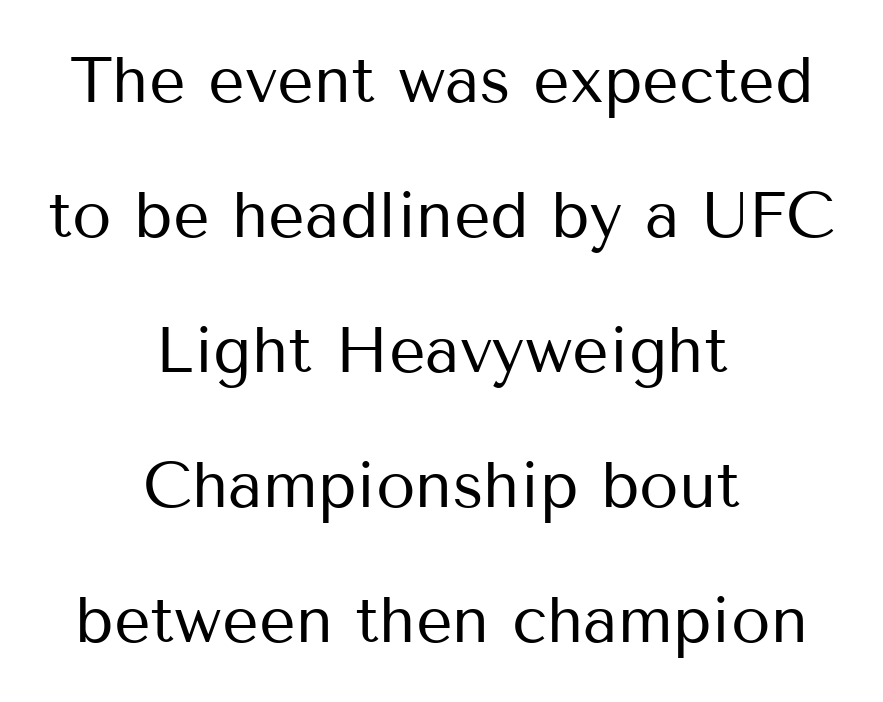
Q: Is the text bold? A: No.
Q: Is the text italic (slanted)? A: No, it is upright.
Q: Is the typeface a serif or a sans-serif typeface? A: Sans-serif.
Q: Is the text underlined? A: No.
Q: How is the paragraph aligned? A: Centered.
Q: Is the spacing between letters normal or unusually wide? A: Normal.
Q: Is the spacing between lines tight, normal or loose? A: Loose.
Q: Width (condensed, normal, or wide)? A: Normal.
Q: Stroke contrast? A: Medium.
Q: x-height? A: Medium.
Q: Monospaced? A: No.
